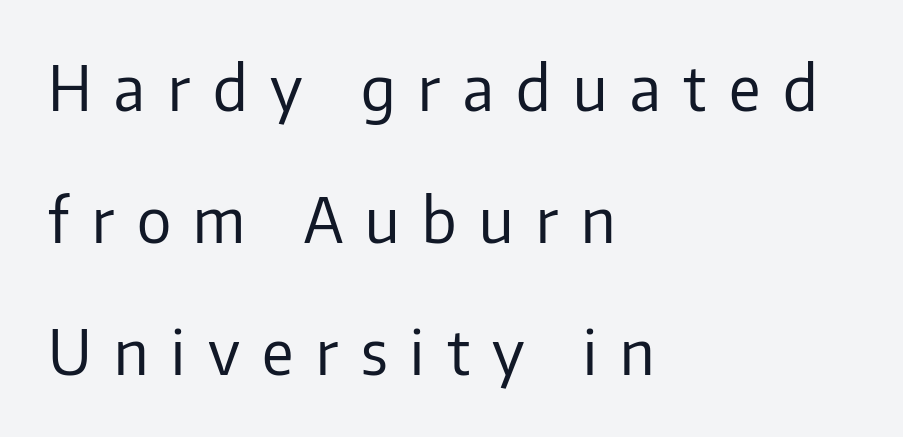
Q: Is the text bold? A: No.
Q: Is the text italic (slanted)? A: No, it is upright.
Q: Is the typeface a serif or a sans-serif typeface? A: Sans-serif.
Q: Is the text underlined? A: No.
Q: How is the paragraph aligned? A: Left-aligned.
Q: Is the spacing between letters normal or unusually wide? A: Unusually wide.
Q: Is the spacing between lines tight, normal or loose? A: Loose.
Q: Width (condensed, normal, or wide)? A: Normal.
Q: Stroke contrast? A: Low.
Q: x-height? A: Medium.
Q: Monospaced? A: No.
